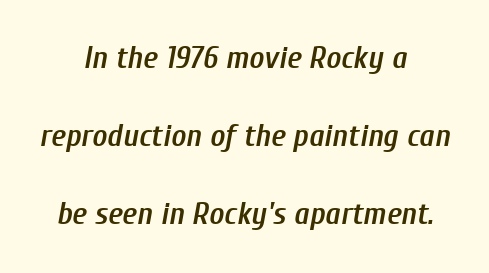
The image shows 32 px semibold, condensed type, italic (leaning right); set centered, loose line spacing (2.44x), normal letter spacing, not underlined; low stroke contrast and a medium x-height.
